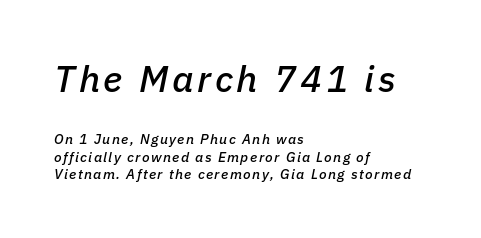
The image shows 37 px text type, italic (leaning right); set left-aligned, line spacing 1.24x, not underlined; the first (top) block is 2.64x larger; low stroke contrast and a medium x-height.
